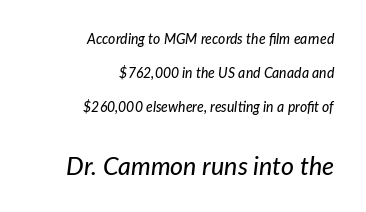
The image shows 25 px text type, italic (leaning right); set right-aligned, loose line spacing (2.42x), normal letter spacing, not underlined; the second (bottom) block is 1.79x larger.
